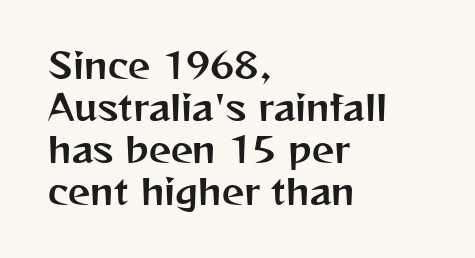
The image shows 35 px sans-serif type, upright; set left-aligned, line spacing 1.2x, normal letter spacing, not underlined; medium stroke contrast and a medium x-height.
